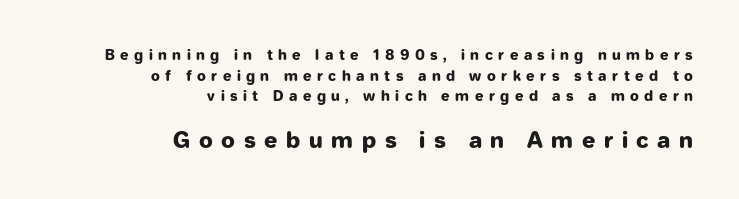
The image shows 22 px bold type, upright; set right-aligned, normal line spacing (1.48x), unusually wide letter spacing (+0.39 em), not underlined; the second (bottom) block is 1.57x larger.
